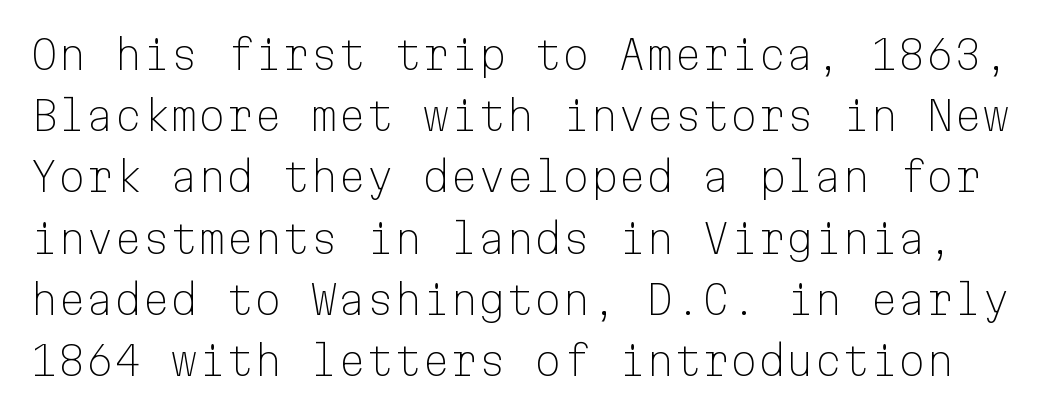
This is roman type, the default non-slanted kind. Students, observe: this is what conventionally led text looks like. Type without underlining. To sum up the face: it is a sans, with no serifs. Fixed-width glyphs throughout — classic coding-font behaviour. On a weight scale, this lands at 450 or below.
